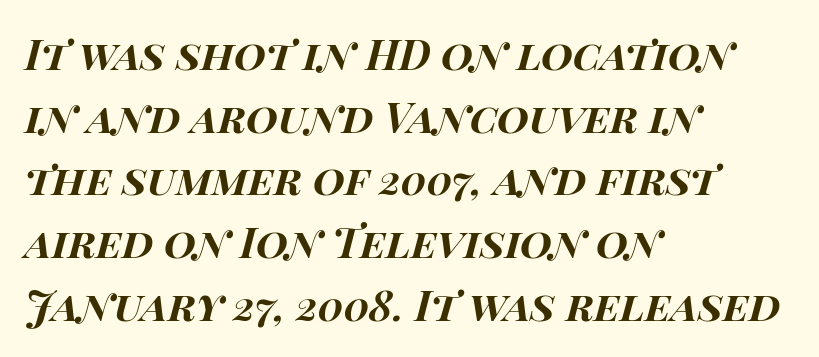
{"italic": "yes", "lean": "right", "slant_degrees": 15, "bold": "yes", "weight": "bold", "width": "wide", "stroke_contrast": "high", "x_height": "large", "monospaced": "no", "underline": "no", "align": "left", "line_spacing": "normal", "line_spacing_ratio": 1.53, "letter_spacing": "normal", "letter_spacing_em": 0.0, "glyph_px": 41}
